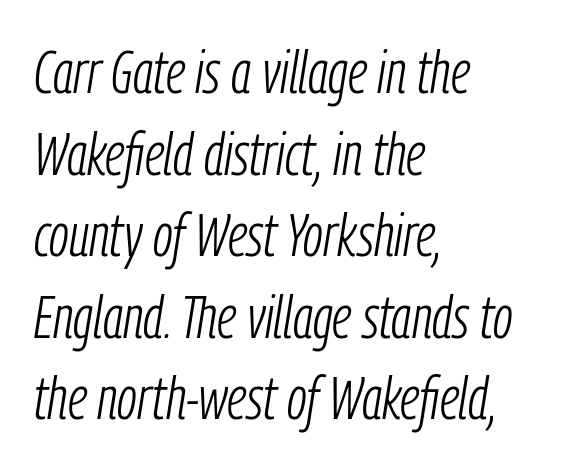
The image shows 60 px light, condensed type, italic (leaning right); set left-aligned, normal line spacing (1.36x), normal letter spacing, not underlined; low stroke contrast and a medium x-height.
